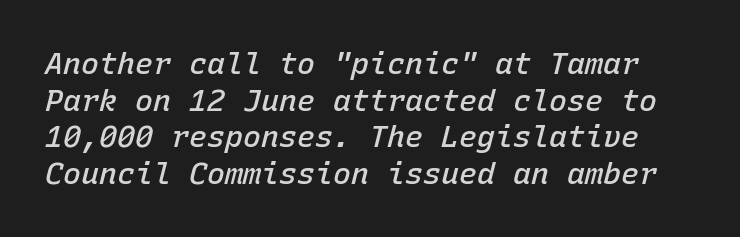
{"italic": "yes", "lean": "right", "slant_degrees": 15, "bold": "semi", "weight": "semibold", "width": "normal", "stroke_contrast": "low", "x_height": "medium", "monospaced": "yes", "underline": "no", "line_spacing_ratio": 1.22, "letter_spacing": "normal", "letter_spacing_em": 0.0, "glyph_px": 30}
